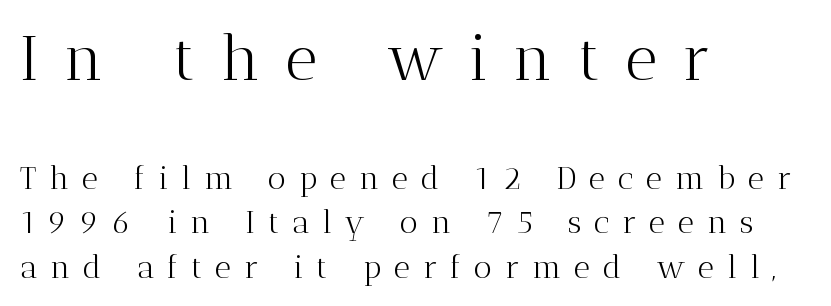
Serifs: yes, visible at the terminals of the letterforms. A typesetter would mark this as roman, not italic. Is the stroke heavy? The answer is a plain regular-or-lighter. Visually, the top section dominates because its glyphs are scaled up.
